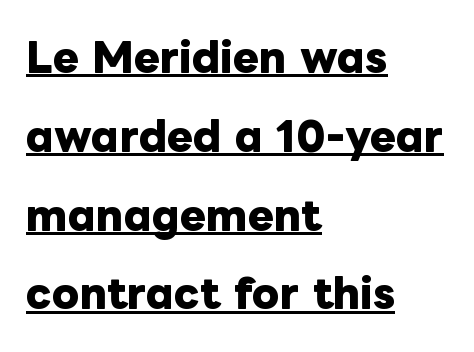
The image shows 39 px heavy type, upright; set left-aligned, loose line spacing (2.02x), normal letter spacing, underlined; low stroke contrast and a medium x-height.
